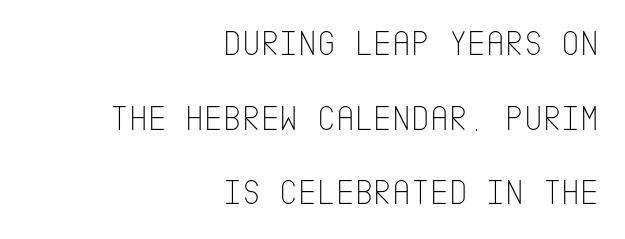
{"serif": "no", "italic": "no", "bold": "no", "weight": "thin", "width": "condensed", "stroke_contrast": "low", "x_height": "large", "underline": "no", "align": "right", "line_spacing": "loose", "line_spacing_ratio": 2.07, "letter_spacing": "normal", "letter_spacing_em": 0.0, "glyph_px": 36}
